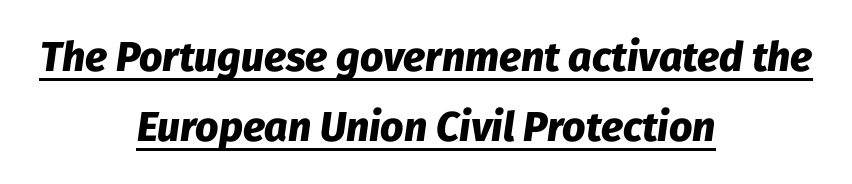
Q: Is the text bold? A: Yes.
Q: Is the text italic (slanted)? A: Yes, it leans right by about 8 degrees.
Q: Is the text underlined? A: Yes.
Q: How is the paragraph aligned? A: Centered.
Q: Is the spacing between letters normal or unusually wide? A: Normal.
Q: Is the spacing between lines tight, normal or loose? A: Normal.
Q: Width (condensed, normal, or wide)? A: Normal.
Q: Stroke contrast? A: Low.
Q: x-height? A: Medium.
Q: Monospaced? A: No.
